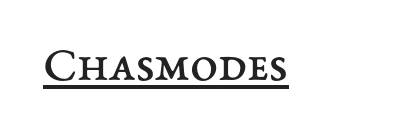
{"italic": "no", "bold": "no", "weight": "regular", "width": "normal", "stroke_contrast": "medium", "x_height": "medium", "monospaced": "no", "underline": "yes", "letter_spacing": "normal", "letter_spacing_em": 0.0, "glyph_px": 50}
